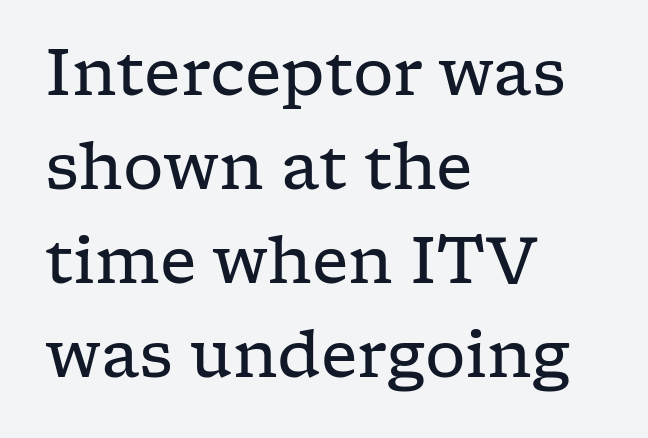
Q: Is the text bold? A: No.
Q: Is the text italic (slanted)? A: No, it is upright.
Q: Is the typeface a serif or a sans-serif typeface? A: Serif.
Q: Is the text underlined? A: No.
Q: How is the paragraph aligned? A: Left-aligned.
Q: Is the spacing between letters normal or unusually wide? A: Normal.
Q: Is the spacing between lines tight, normal or loose? A: Normal.
Q: Width (condensed, normal, or wide)? A: Wide.
Q: Stroke contrast? A: Low.
Q: x-height? A: Medium.
Q: Monospaced? A: No.
